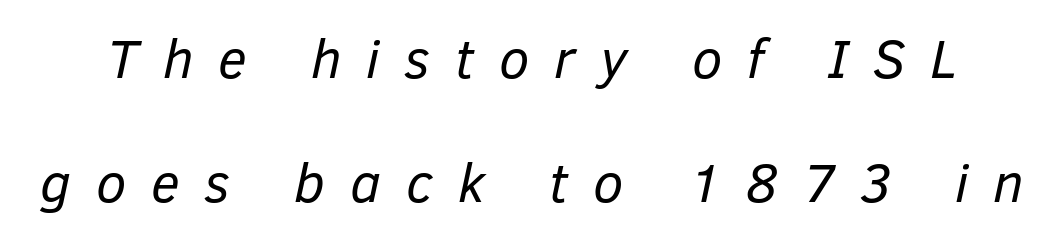
The space beneath each line is pristine and unruled. This block would shrink considerably if given ordinary leading; it's expanded now. Italic? Definitely — the glyphs are oblique. Think of a printed novel: that variable character pitch is what you see here.
